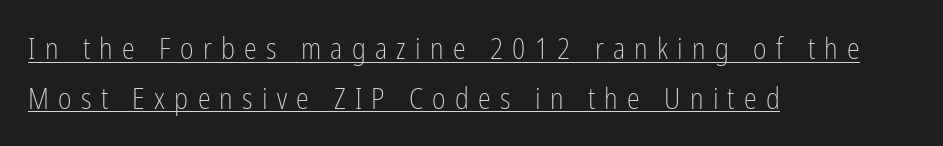
The image shows 29 px light, condensed sans-serif type, upright; set left-aligned, line spacing 1.71x, unusually wide letter spacing (+0.32 em), underlined; low stroke contrast and a medium x-height.
